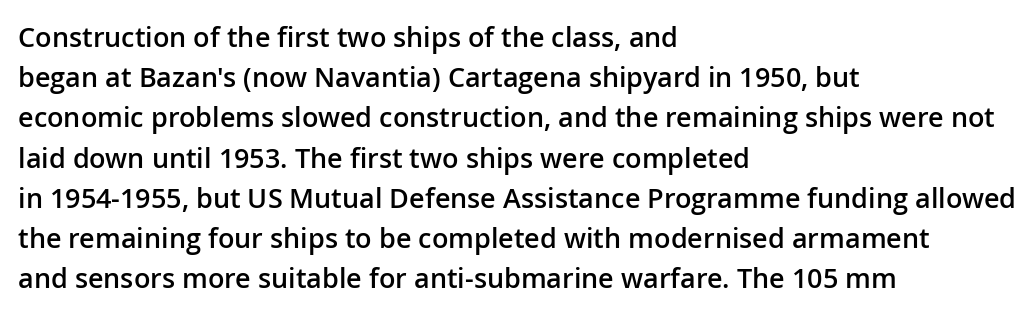
{"italic": "no", "bold": "semi", "underline": "no", "align": "left", "line_spacing": "normal", "line_spacing_ratio": 1.49, "letter_spacing": "normal", "letter_spacing_em": 0.0, "glyph_px": 27}
